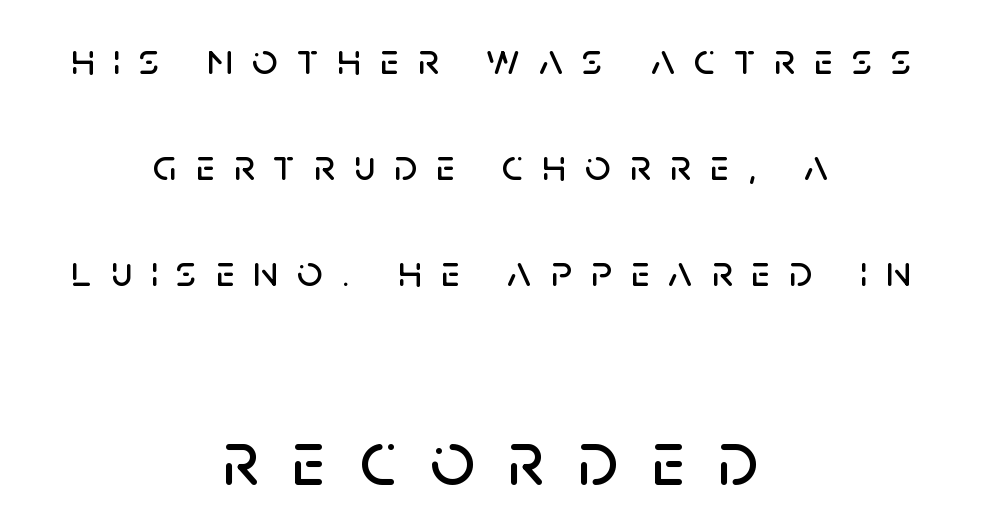
The image shows 79 px sans-serif type, upright; set centered, loose line spacing (2.36x), unusually wide letter spacing (+0.42 em), not underlined; the second (bottom) block is 1.76x larger; low stroke contrast and a large x-height.
